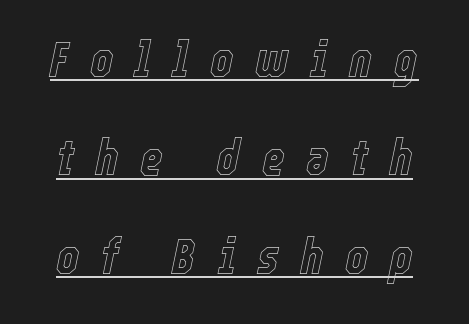
{"italic": "yes", "lean": "right", "slant_degrees": 12, "width": "condensed", "x_height": "medium", "monospaced": "no", "underline": "yes", "line_spacing": "loose", "line_spacing_ratio": 2.01, "letter_spacing": "wide", "letter_spacing_em": 0.44, "glyph_px": 49}
